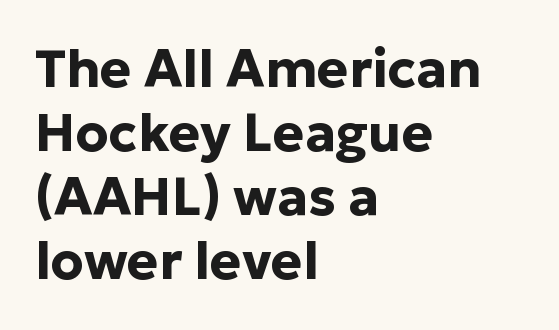
{"serif": "no", "italic": "no", "bold": "yes", "weight": "bold", "width": "normal", "stroke_contrast": "low", "x_height": "medium", "monospaced": "no", "underline": "no", "align": "left", "line_spacing_ratio": 1.21, "letter_spacing": "normal", "letter_spacing_em": 0.0, "glyph_px": 53}
